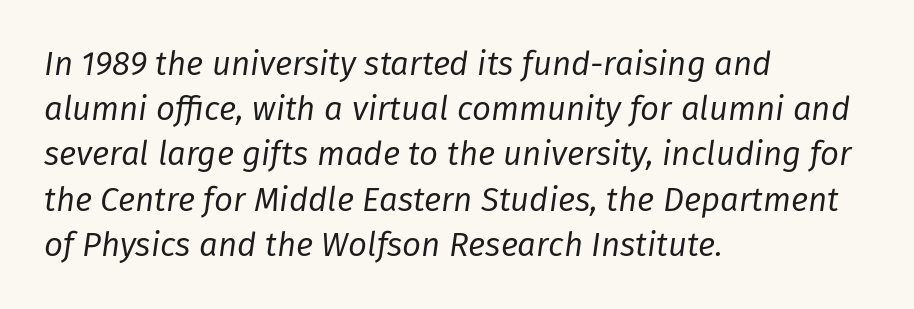
The designer left line spacing at the default. Weight class: somewhere from thin through regular. In terms of letterspacing, this is plain default setting. Underlining? Definitely not there. The glyphs look as if they've been sheared to an angle. Do the characters align in a grid? No, the font is proportional.
